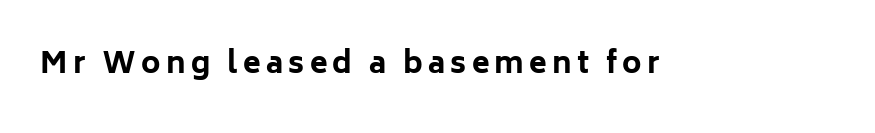
{"serif": "no", "italic": "no", "bold": "yes", "weight": "bold", "width": "normal", "stroke_contrast": "low", "x_height": "medium", "monospaced": "no", "underline": "no", "glyph_px": 29}
